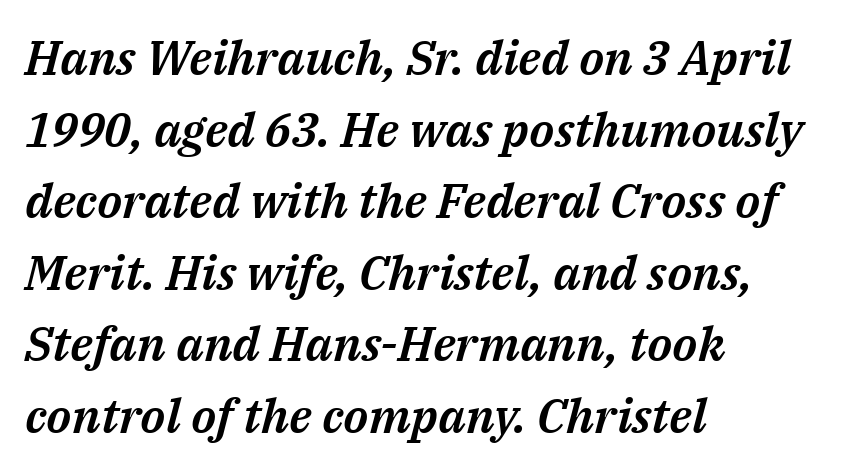
Q: Is the text italic (slanted)? A: Yes, it leans right by about 14 degrees.
Q: Is the text underlined? A: No.
Q: How is the paragraph aligned? A: Left-aligned.
Q: Is the spacing between letters normal or unusually wide? A: Normal.
Q: Is the spacing between lines tight, normal or loose? A: Normal.
Q: Width (condensed, normal, or wide)? A: Normal.
Q: Stroke contrast? A: Medium.
Q: x-height? A: Medium.
Q: Monospaced? A: No.
